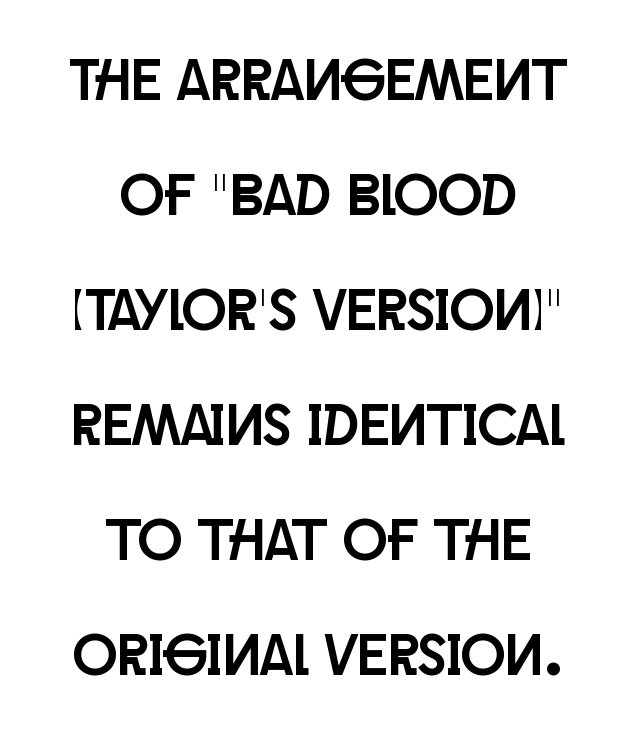
The image shows 59 px condensed sans-serif type, upright; set centered, loose line spacing (1.95x), normal letter spacing, not underlined; low stroke contrast and a large x-height.
